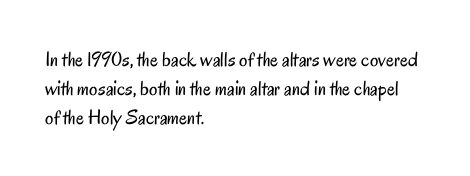
Each new line begins a customary step beneath the previous one. Stems here are at most as thick as an everyday book face. Words appear dense and cohesive because spacing is normal. Descenders hang freely into open space. The axis of the letterforms is exactly vertical.
